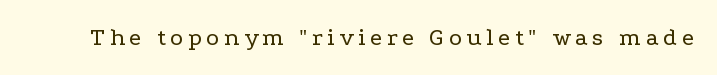
The type sits square on the baseline with zero lean. The strip under each line holds only bare page. Stroke thickness stays within the range of a standard reading face or lighter.
